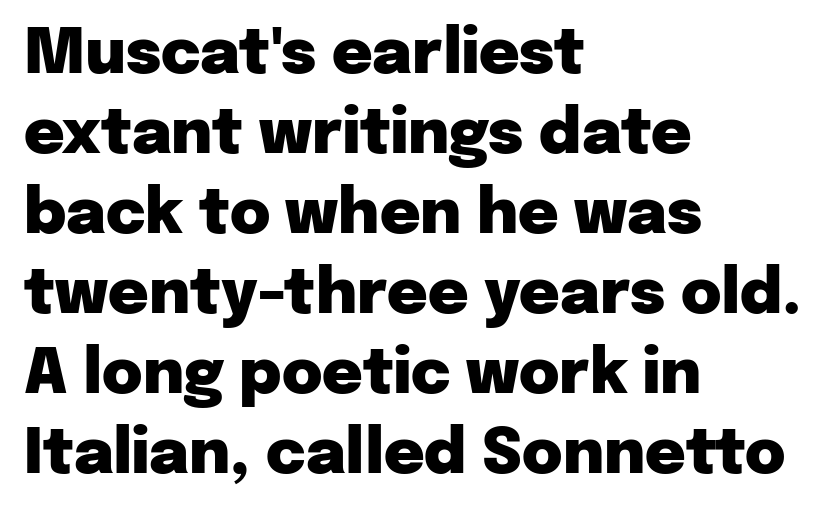
{"serif": "no", "italic": "no", "bold": "yes", "weight": "heavy", "width": "normal", "stroke_contrast": "low", "x_height": "medium", "monospaced": "no", "underline": "no", "align": "left", "line_spacing": "normal", "line_spacing_ratio": 1.29, "letter_spacing": "normal", "letter_spacing_em": 0.0, "glyph_px": 62}
